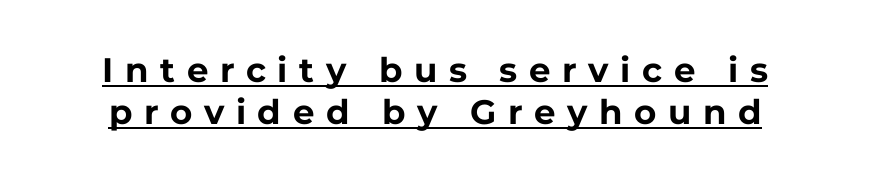
The image shows 34 px bold sans-serif type, upright; set normal line spacing (1.25x), unusually wide letter spacing (+0.34 em), underlined; low stroke contrast and a medium x-height.
